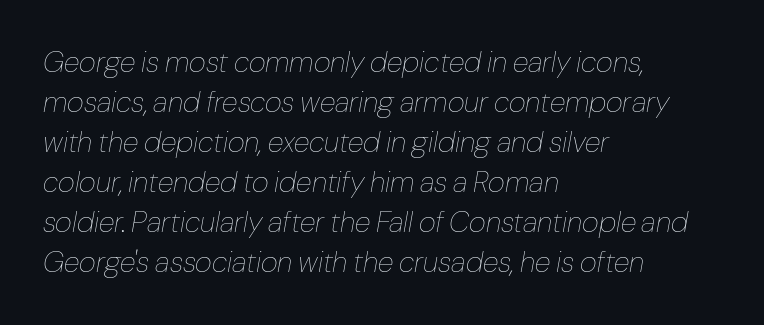
The image shows 29 px thin type, italic (leaning right); set left-aligned, normal line spacing (1.38x), normal letter spacing, not underlined; low stroke contrast and a medium x-height.
